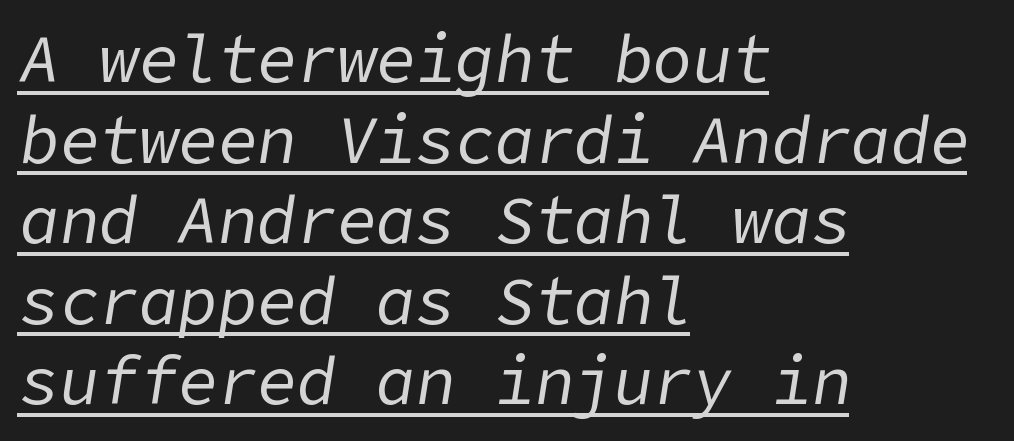
The image shows 66 px regular-weight type, italic (leaning right); set left-aligned, line spacing 1.22x, normal letter spacing, underlined; low stroke contrast and a medium x-height.
